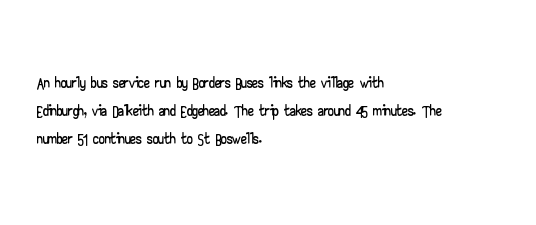
Look at the tracking — it's just the regular setting, nothing added. Caption: multi-line text, flush left, ragged right. Notice how the stems are strictly vertical — no italics here. A clean baseline with only descenders dipping below it.
